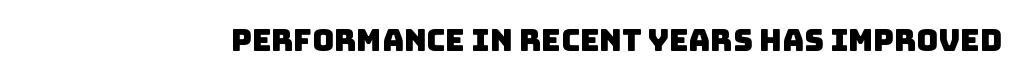
Grotesque or geometric, the face here clearly has no serifs. The gaps between neighbouring characters are ordinary and unremarkable. Character widths vary here, with narrow letters taking less room than wide ones. Glance below the letters and you will spot only blank space.
